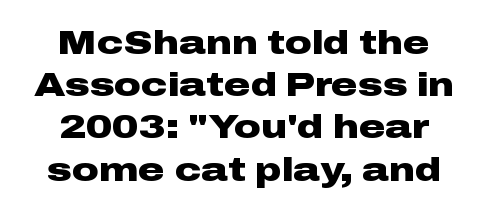
{"serif": "no", "italic": "no", "bold": "yes", "weight": "heavy", "width": "wide", "stroke_contrast": "low", "x_height": "medium", "monospaced": "no", "underline": "no", "align": "center", "line_spacing": "normal", "line_spacing_ratio": 1.28, "letter_spacing": "normal", "letter_spacing_em": 0.0, "glyph_px": 33}
